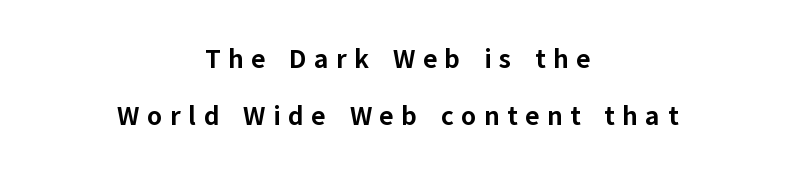
The face used here has the dense, thick strokes of a bold. Is there any slant? The stems are plumb. This rendering features lettering with no underline. Someone cranked the tracking dial way up on this one. Loosely led — the rows are spread out.
